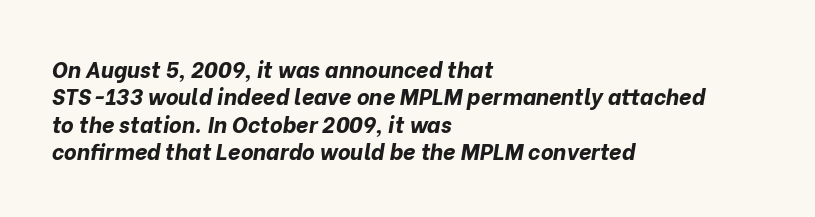
Q: Is the text bold? A: Yes.
Q: Is the text italic (slanted)? A: Yes, it leans right by about 10 degrees.
Q: Is the text underlined? A: No.
Q: How is the paragraph aligned? A: Left-aligned.
Q: Is the spacing between letters normal or unusually wide? A: Normal.
